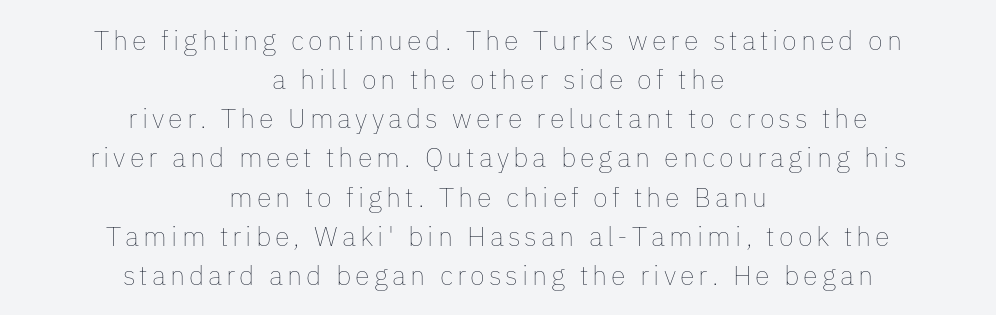
Q: Is the text bold? A: No.
Q: Is the text italic (slanted)? A: No, it is upright.
Q: Is the text underlined? A: No.
Q: How is the paragraph aligned? A: Centered.
Q: Is the spacing between lines tight, normal or loose? A: Normal.
